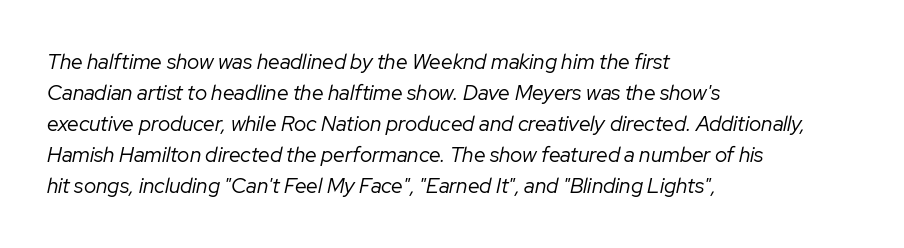
Q: Is the text bold? A: No.
Q: Is the text italic (slanted)? A: Yes, it leans right by about 12 degrees.
Q: Is the text underlined? A: No.
Q: How is the paragraph aligned? A: Left-aligned.
Q: Is the spacing between letters normal or unusually wide? A: Normal.
Q: Is the spacing between lines tight, normal or loose? A: Normal.
